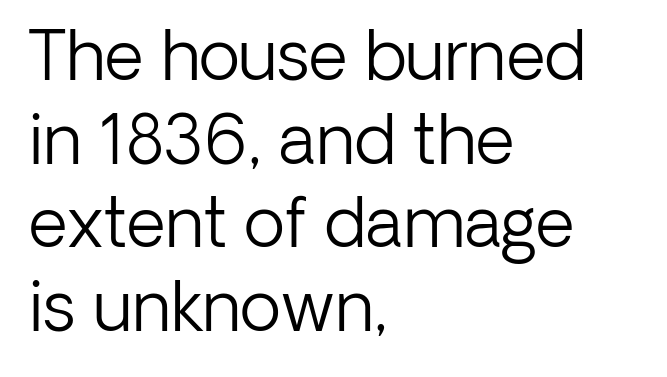
Serifs: no, the terminals of the letterforms are clean. Character widths vary here, with narrow letters taking less room than wide ones. Characters follow at the spacing the type designer built in. Designer's note — italics off, roman on. The zone under the glyphs is completely vacant. Letters have the restrained weight of plain body copy at most.
